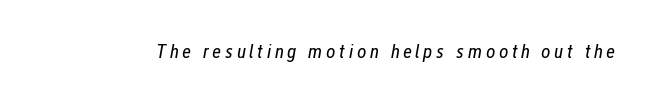
Is this a heavy cut? Hardly; it is regular or lighter. Is the type slanted? Yes — the strokes lean at a clear angle. The specimen omits any rule beneath the text block's lines.
